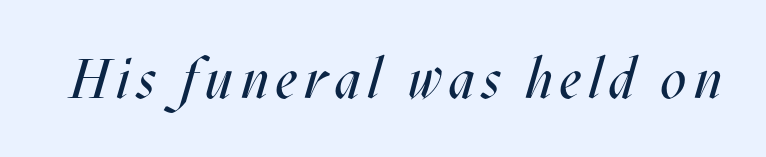
Q: Is the text bold? A: No.
Q: Is the text italic (slanted)? A: Yes, it leans right by about 17 degrees.
Q: Is the text underlined? A: No.
Q: Width (condensed, normal, or wide)? A: Condensed.
Q: Stroke contrast? A: Medium.
Q: x-height? A: Large.
Q: Monospaced? A: No.
